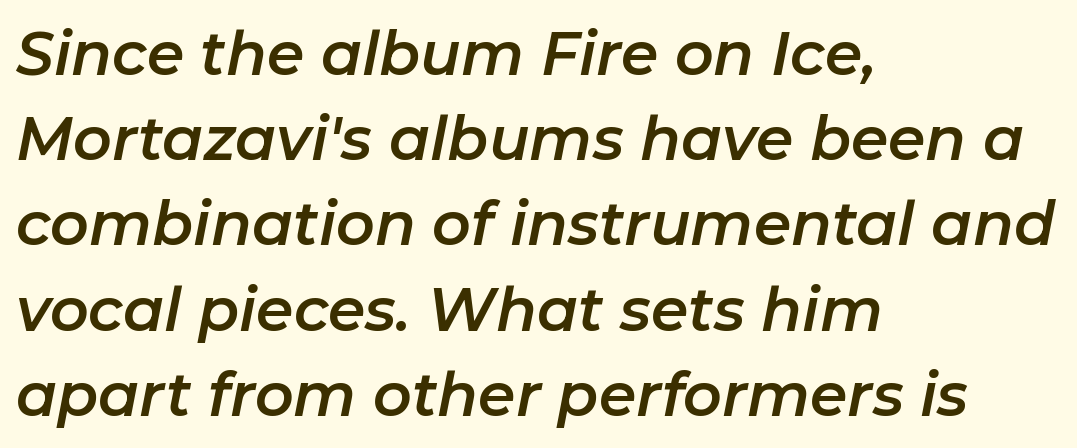
Q: Is the text italic (slanted)? A: Yes, it leans right by about 11 degrees.
Q: Is the text underlined? A: No.
Q: How is the paragraph aligned? A: Left-aligned.
Q: Is the spacing between letters normal or unusually wide? A: Normal.
Q: Is the spacing between lines tight, normal or loose? A: Normal.
Q: Width (condensed, normal, or wide)? A: Normal.
Q: Stroke contrast? A: Low.
Q: x-height? A: Medium.
Q: Monospaced? A: No.
